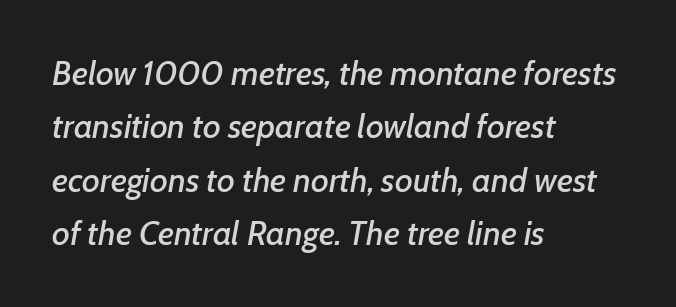
Q: Is the text italic (slanted)? A: Yes, it leans right by about 7 degrees.
Q: Is the text underlined? A: No.
Q: How is the paragraph aligned? A: Left-aligned.
Q: Is the spacing between letters normal or unusually wide? A: Normal.
Q: Is the spacing between lines tight, normal or loose? A: Normal.
Q: Width (condensed, normal, or wide)? A: Normal.
Q: Stroke contrast? A: Low.
Q: x-height? A: Medium.
Q: Monospaced? A: No.
